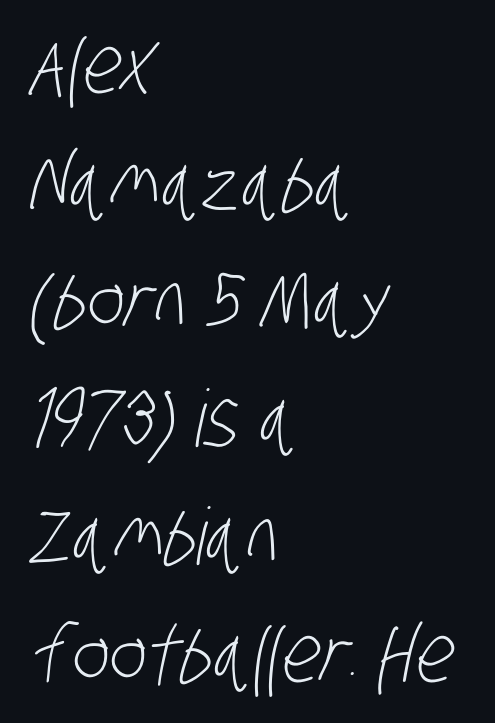
Q: Is the text bold? A: No.
Q: Is the typeface a serif or a sans-serif typeface? A: Sans-serif.
Q: Is the text underlined? A: No.
Q: How is the paragraph aligned? A: Left-aligned.
Q: Is the spacing between letters normal or unusually wide? A: Normal.
Q: Is the spacing between lines tight, normal or loose? A: Normal.
Q: Width (condensed, normal, or wide)? A: Condensed.
Q: Stroke contrast? A: Low.
Q: x-height? A: Large.
Q: Monospaced? A: No.
